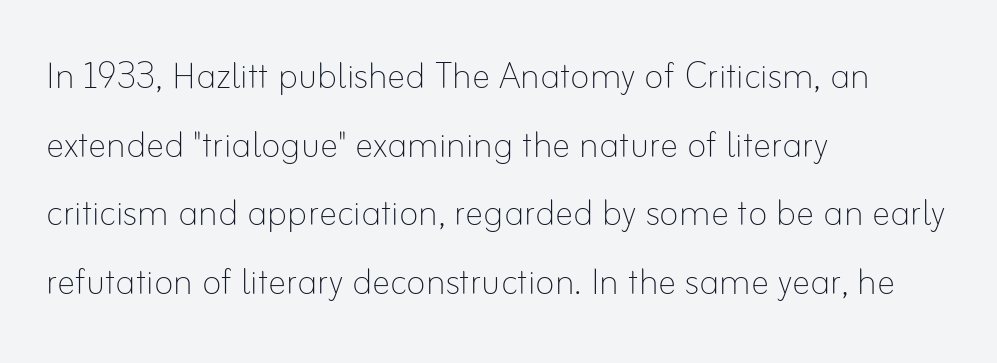
The image shows 46 px thin type, upright; set left-aligned, normal line spacing (1.49x), normal letter spacing, not underlined; low stroke contrast and a small x-height.
